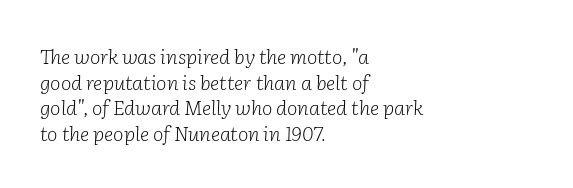
Q: Is the text bold? A: No.
Q: Is the text italic (slanted)? A: Yes, it leans right by about 2 degrees.
Q: Is the text underlined? A: No.
Q: How is the paragraph aligned? A: Left-aligned.
Q: Is the spacing between letters normal or unusually wide? A: Normal.
Q: Is the spacing between lines tight, normal or loose? A: Normal.
